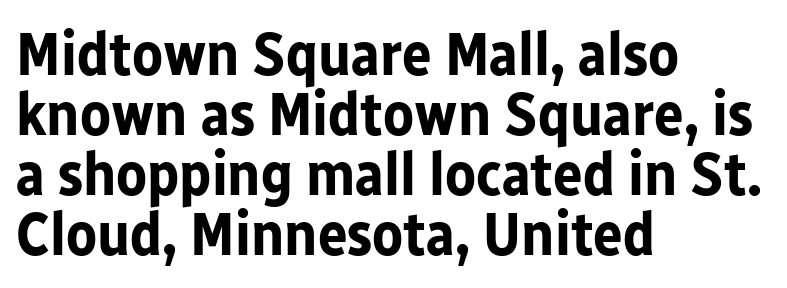
The image shows 62 px bold sans-serif type, upright; set left-aligned, tight line spacing (0.97x), normal letter spacing, not underlined; low stroke contrast and a medium x-height.
